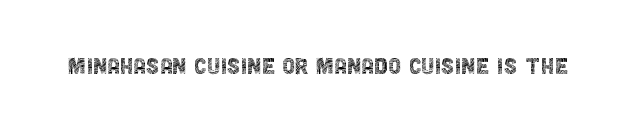
Looks like regular typesetting: each glyph gets only the width it needs. The weight tops out at a normal text grade. You could call the tracking neutral — neither tight nor loose. This rendering features lettering with no underline. Nope, not italic — everything's standing straight. Font category for this specimen: sans-serif.
